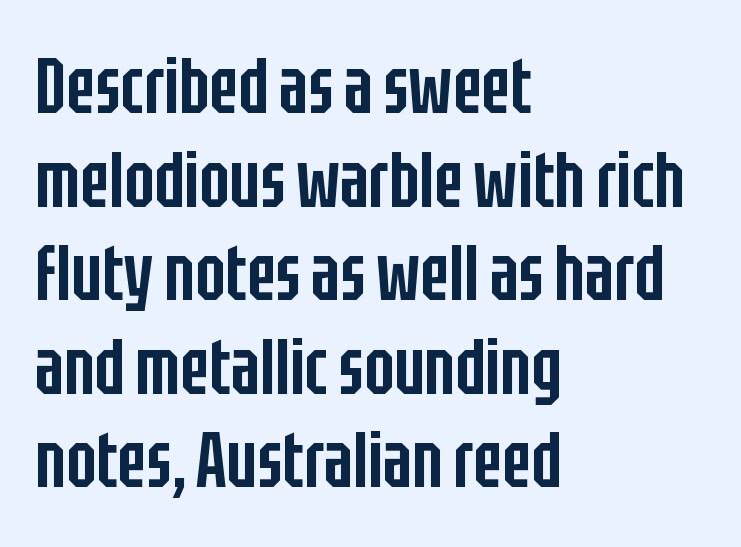
{"serif": "no", "italic": "no", "bold": "semi", "weight": "semibold", "width": "condensed", "stroke_contrast": "low", "x_height": "large", "monospaced": "no", "underline": "no", "align": "left", "line_spacing_ratio": 1.2, "letter_spacing": "normal", "letter_spacing_em": 0.0, "glyph_px": 78}
